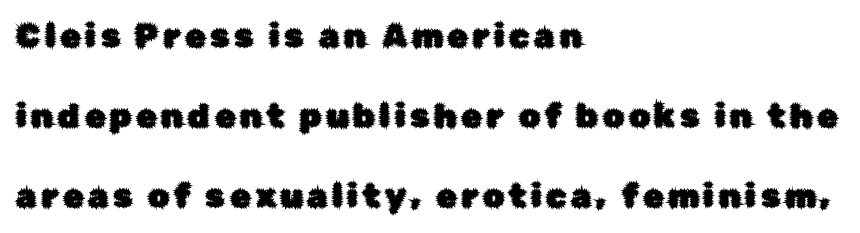
The image shows 33 px sans-serif type, upright; set left-aligned, loose line spacing (2.43x), not underlined; low stroke contrast and a medium x-height.
